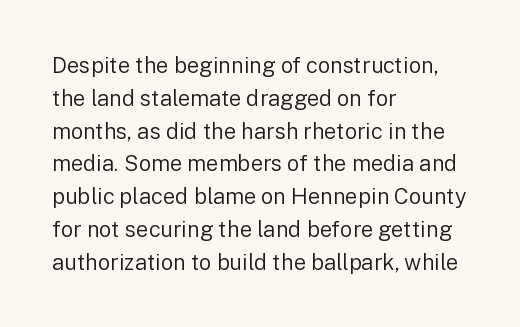
{"italic": "no", "bold": "no", "underline": "no", "align": "left", "line_spacing": "normal", "line_spacing_ratio": 1.49, "letter_spacing": "normal", "letter_spacing_em": 0.0, "glyph_px": 22}
